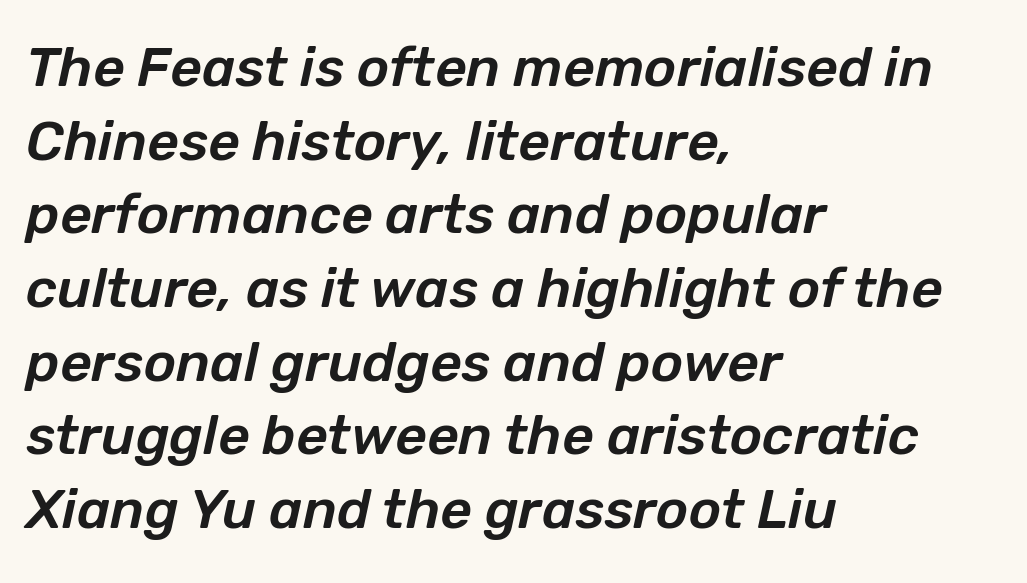
{"italic": "yes", "lean": "right", "slant_degrees": 12, "width": "normal", "stroke_contrast": "low", "x_height": "medium", "monospaced": "no", "underline": "no", "align": "left", "line_spacing": "normal", "line_spacing_ratio": 1.34, "letter_spacing": "normal", "letter_spacing_em": 0.0, "glyph_px": 55}
